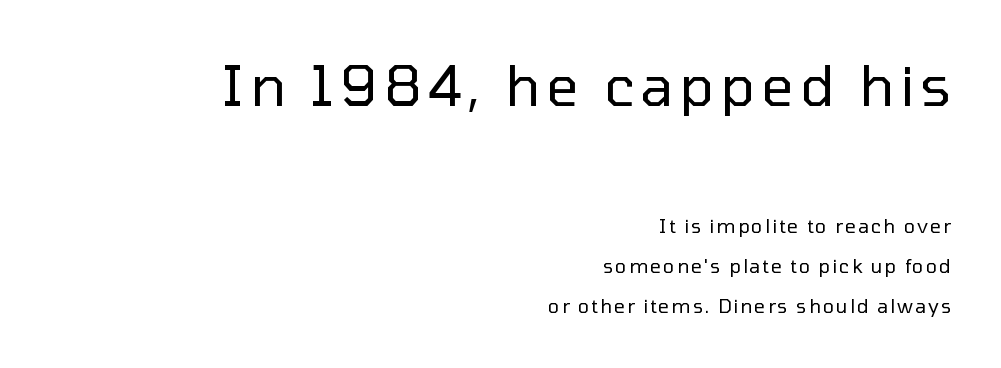
The image shows 56 px regular-weight sans-serif type, upright; set right-aligned, loose line spacing (2.12x), not underlined; the first (top) block is 2.95x larger; low stroke contrast and a medium x-height.
